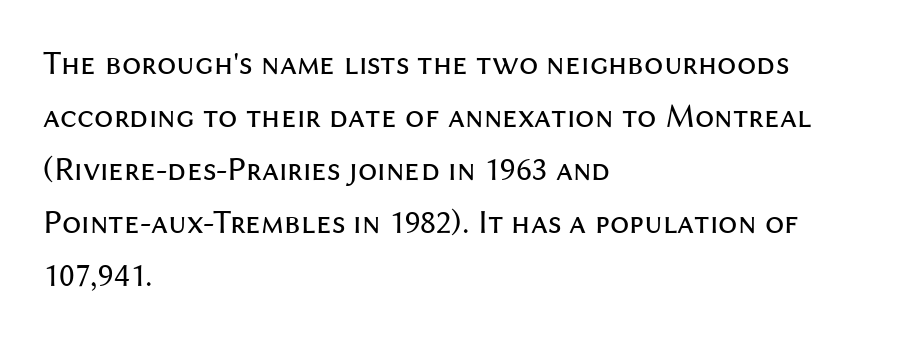
Q: Is the text bold? A: No.
Q: Is the text italic (slanted)? A: No, it is upright.
Q: Is the typeface a serif or a sans-serif typeface? A: Sans-serif.
Q: Is the text underlined? A: No.
Q: How is the paragraph aligned? A: Left-aligned.
Q: Is the spacing between letters normal or unusually wide? A: Normal.
Q: Is the spacing between lines tight, normal or loose? A: Normal.
Q: Width (condensed, normal, or wide)? A: Normal.
Q: Stroke contrast? A: Medium.
Q: x-height? A: Medium.
Q: Monospaced? A: No.
